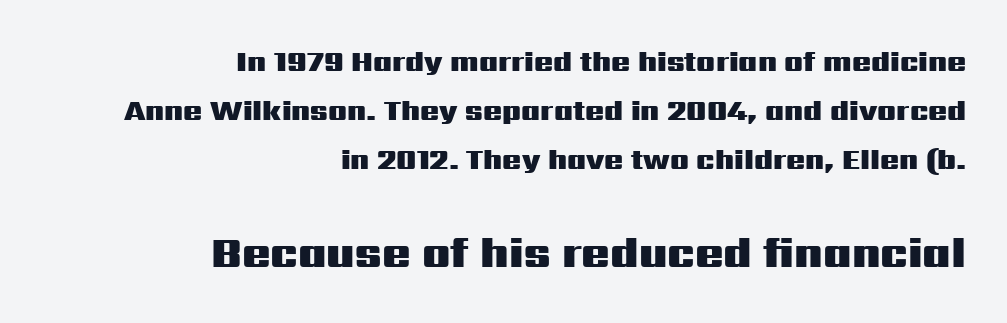
The image shows 42 px heavy, wide sans-serif type, upright; set right-aligned, line spacing 1.75x, normal letter spacing, not underlined; the second (bottom) block is 1.5x larger; medium stroke contrast and a medium x-height.
